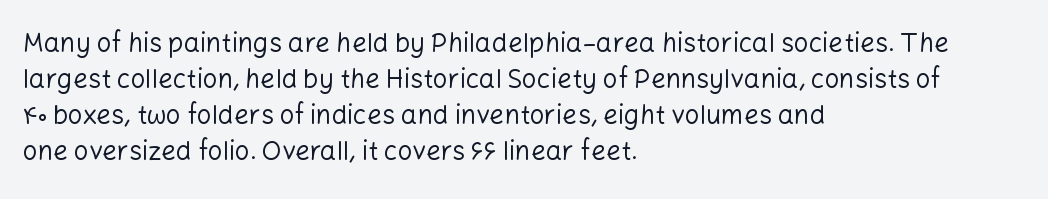
The image shows 26 px text type, upright; set left-aligned, normal line spacing (1.39x), normal letter spacing, not underlined.
